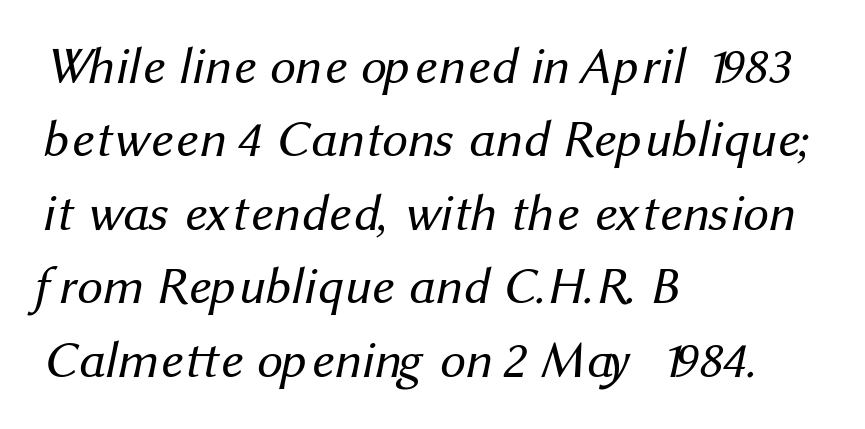
Q: Is the text bold? A: No.
Q: Is the typeface a serif or a sans-serif typeface? A: Sans-serif.
Q: Is the text underlined? A: No.
Q: How is the paragraph aligned? A: Left-aligned.
Q: Is the spacing between letters normal or unusually wide? A: Normal.
Q: Is the spacing between lines tight, normal or loose? A: Normal.
Q: Width (condensed, normal, or wide)? A: Normal.
Q: Stroke contrast? A: Medium.
Q: x-height? A: Medium.
Q: Monospaced? A: No.
